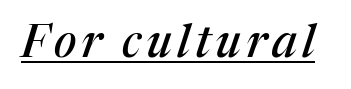
Q: Is the text italic (slanted)? A: Yes, it leans right by about 17 degrees.
Q: Is the typeface a serif or a sans-serif typeface? A: Serif.
Q: Is the text underlined? A: Yes.
Q: Width (condensed, normal, or wide)? A: Normal.
Q: Stroke contrast? A: Medium.
Q: x-height? A: Medium.
Q: Monospaced? A: No.
